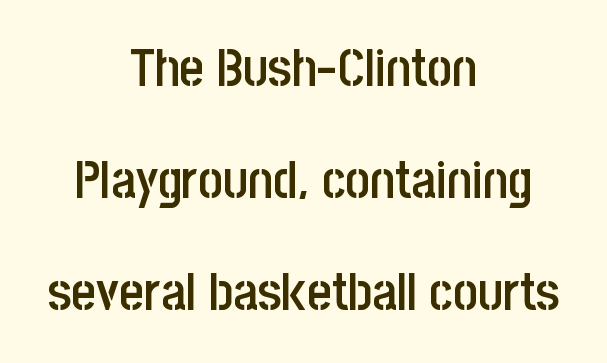
Q: Is the text bold? A: Semi-bold.
Q: Is the text italic (slanted)? A: No, it is upright.
Q: Is the typeface a serif or a sans-serif typeface? A: Sans-serif.
Q: Is the text underlined? A: No.
Q: How is the paragraph aligned? A: Centered.
Q: Is the spacing between letters normal or unusually wide? A: Normal.
Q: Is the spacing between lines tight, normal or loose? A: Loose.
Q: Width (condensed, normal, or wide)? A: Condensed.
Q: Stroke contrast? A: Low.
Q: x-height? A: Large.
Q: Monospaced? A: No.
